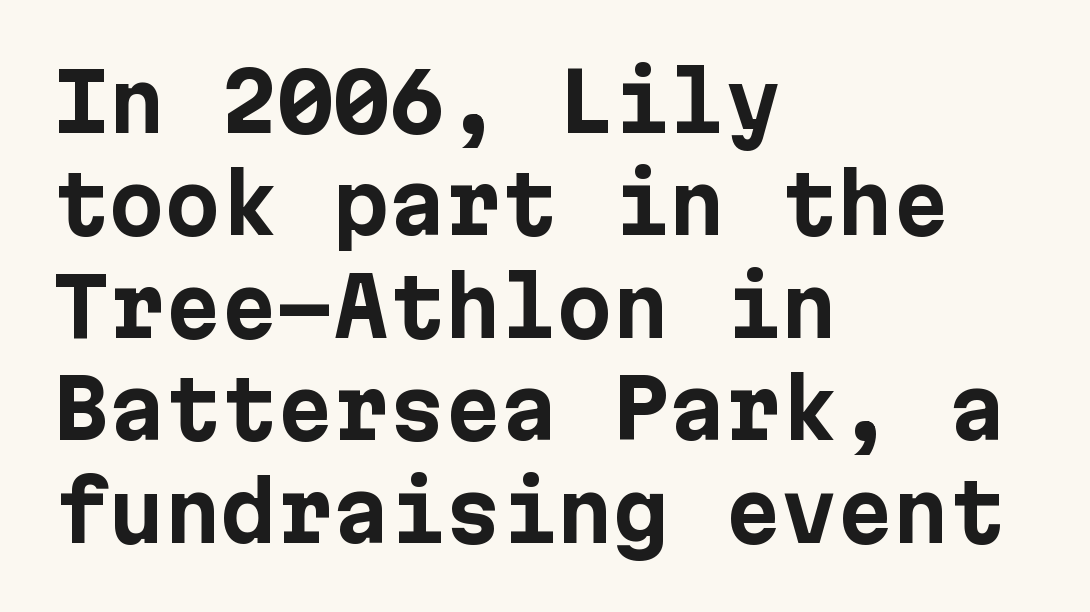
The image shows 80 px bold sans-serif type, upright; set left-aligned, normal line spacing (1.28x), normal letter spacing, not underlined; low stroke contrast and a medium x-height.
